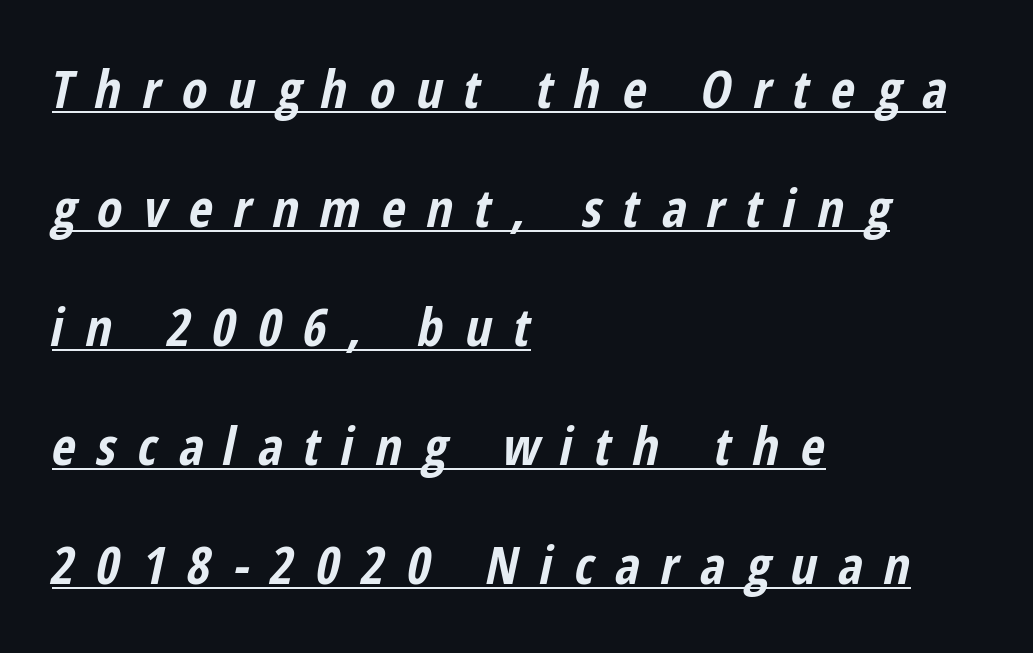
{"italic": "yes", "lean": "right", "slant_degrees": 12, "bold": "yes", "weight": "bold", "width": "condensed", "stroke_contrast": "low", "x_height": "medium", "monospaced": "no", "underline": "yes", "align": "left", "line_spacing": "loose", "line_spacing_ratio": 2.29, "letter_spacing": "wide", "letter_spacing_em": 0.41, "glyph_px": 52}
